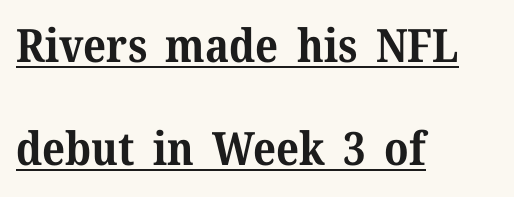
{"serif": "yes", "italic": "no", "bold": "yes", "weight": "bold", "width": "normal", "stroke_contrast": "medium", "x_height": "medium", "monospaced": "no", "underline": "yes", "align": "left", "line_spacing": "loose", "line_spacing_ratio": 2.24, "letter_spacing": "normal", "letter_spacing_em": 0.0, "glyph_px": 46}
